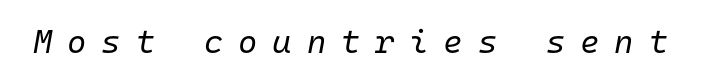
The image shows 33 px regular-weight type, italic (leaning right), monospaced; set unusually wide letter spacing (+0.45 em), not underlined; low stroke contrast and a medium x-height.
